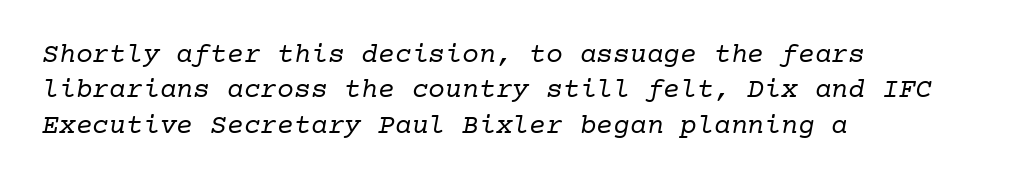
The image shows 28 px regular-weight serif type, monospaced; set left-aligned, normal line spacing (1.26x), normal letter spacing, not underlined; low stroke contrast and a medium x-height.
